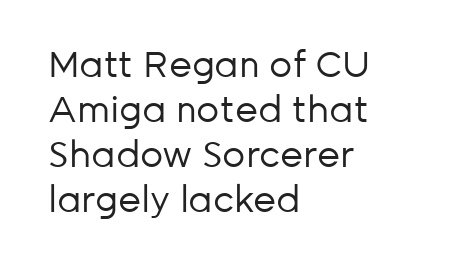
Left-aligned paragraph, ragged on the right. The space between consecutive lines is moderate. Upright lettering throughout. Words appear dense and cohesive because spacing is normal. Nope, no serifs anywhere on these letters.
